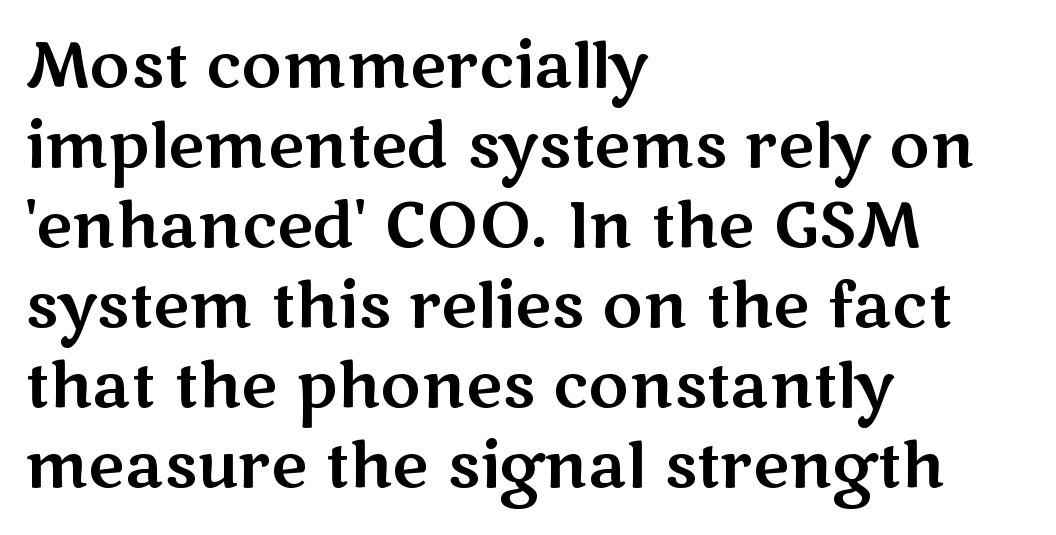
The image shows 62 px wide sans-serif type, upright; set left-aligned, normal line spacing (1.29x), normal letter spacing, not underlined; medium stroke contrast and a medium x-height.
